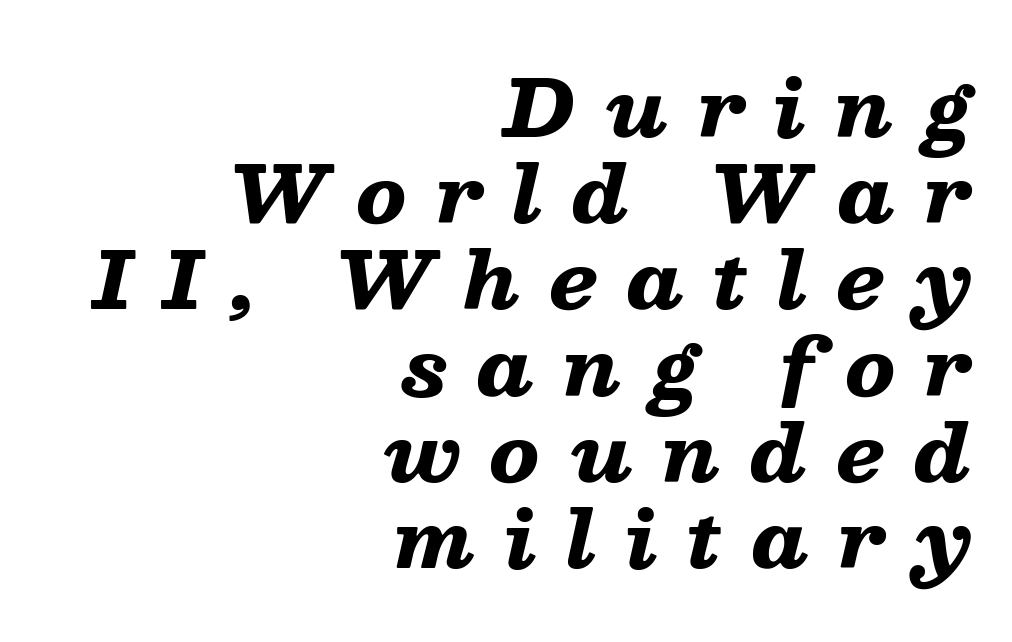
{"italic": "yes", "lean": "right", "slant_degrees": 13, "bold": "yes", "weight": "heavy", "width": "wide", "stroke_contrast": "low", "x_height": "medium", "monospaced": "no", "underline": "no", "align": "right", "line_spacing": "tight", "line_spacing_ratio": 1.12, "letter_spacing": "wide", "letter_spacing_em": 0.38, "glyph_px": 77}
